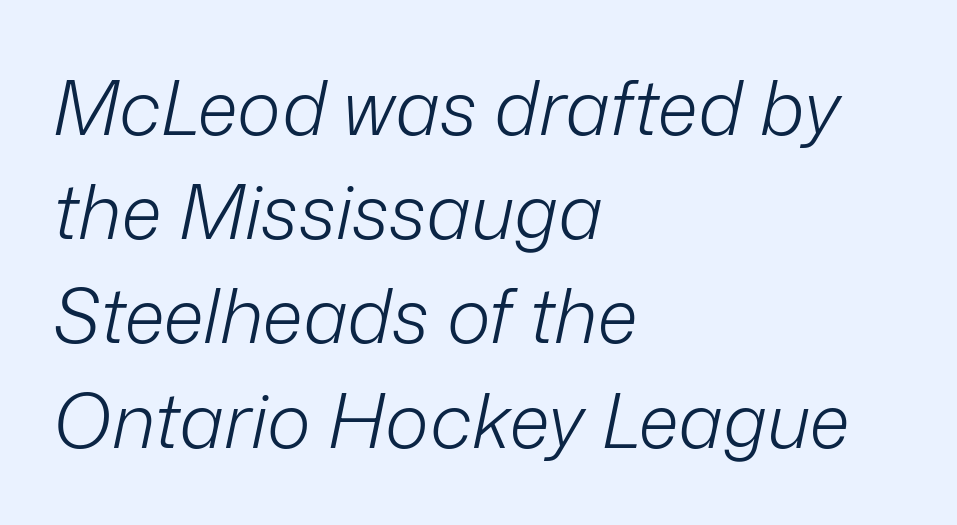
{"italic": "yes", "lean": "right", "slant_degrees": 12, "bold": "no", "weight": "light", "width": "normal", "stroke_contrast": "low", "x_height": "medium", "monospaced": "no", "underline": "no", "align": "left", "line_spacing": "normal", "line_spacing_ratio": 1.39, "letter_spacing": "normal", "letter_spacing_em": 0.0, "glyph_px": 75}
